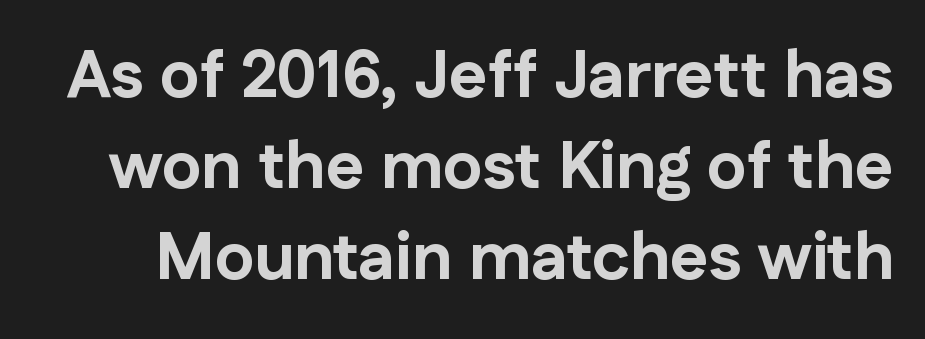
The image shows 66 px bold sans-serif type, upright; set normal line spacing (1.38x), normal letter spacing, not underlined; low stroke contrast and a medium x-height.
